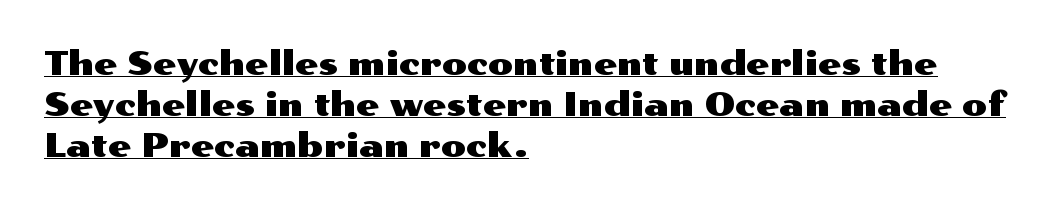
{"serif": "no", "italic": "no", "width": "wide", "stroke_contrast": "medium", "x_height": "medium", "monospaced": "no", "underline": "yes", "align": "left", "line_spacing_ratio": 1.24, "letter_spacing": "normal", "letter_spacing_em": 0.0, "glyph_px": 33}
